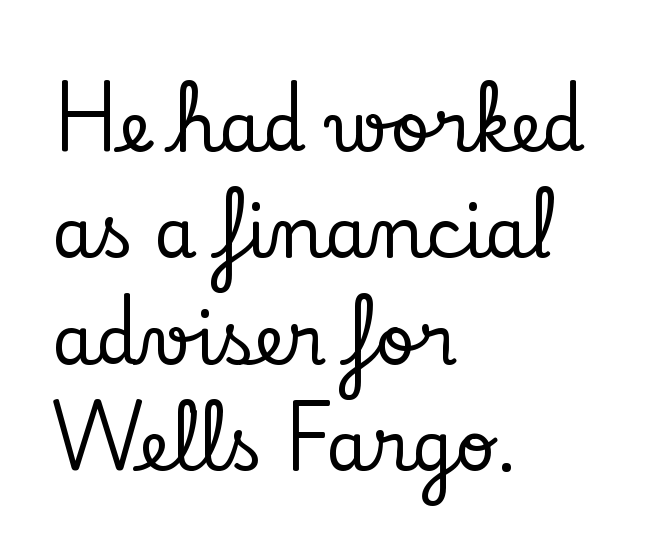
{"italic": "no", "width": "normal", "stroke_contrast": "low", "x_height": "small", "monospaced": "no", "underline": "no", "align": "left", "line_spacing": "normal", "line_spacing_ratio": 1.54, "letter_spacing": "normal", "letter_spacing_em": 0.0, "glyph_px": 69}
